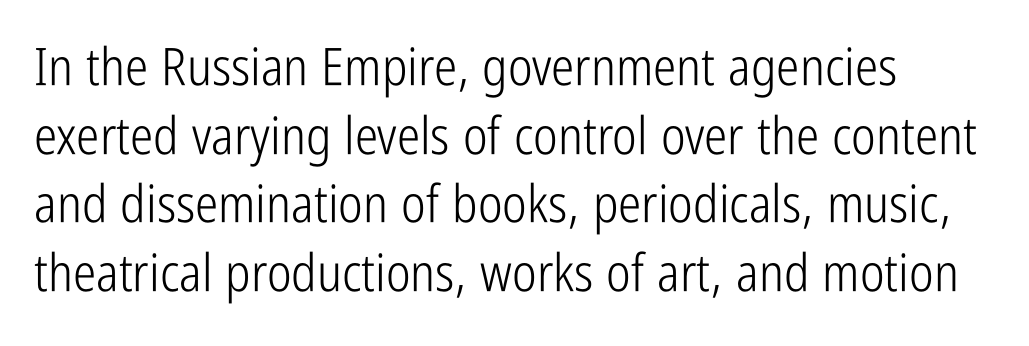
{"serif": "no", "italic": "no", "bold": "no", "weight": "light", "width": "condensed", "stroke_contrast": "low", "x_height": "medium", "monospaced": "no", "underline": "no", "align": "left", "line_spacing": "normal", "line_spacing_ratio": 1.32, "letter_spacing": "normal", "letter_spacing_em": 0.0, "glyph_px": 52}
